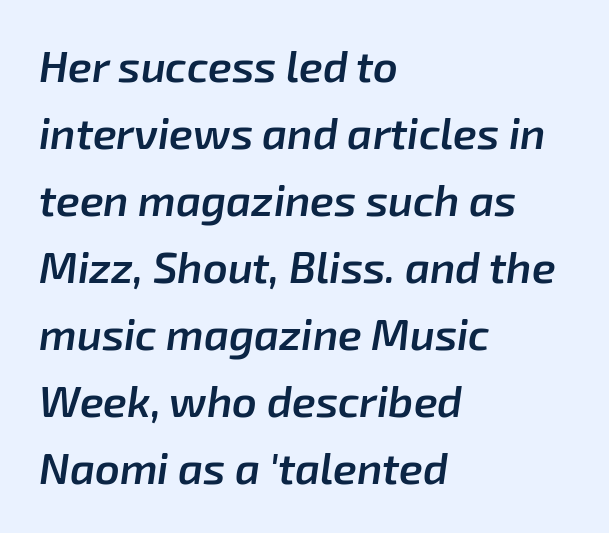
{"italic": "yes", "lean": "right", "slant_degrees": 8, "bold": "semi", "weight": "semibold", "width": "normal", "stroke_contrast": "low", "x_height": "medium", "monospaced": "no", "underline": "no", "align": "left", "line_spacing": "normal", "line_spacing_ratio": 1.56, "letter_spacing": "normal", "letter_spacing_em": 0.0, "glyph_px": 43}
